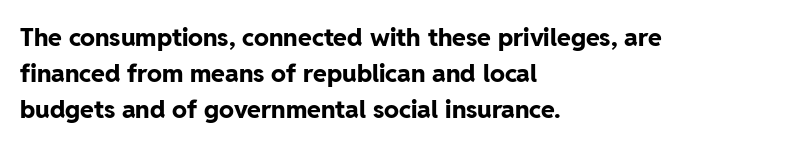
Q: Is the text bold? A: Yes.
Q: Is the text italic (slanted)? A: No, it is upright.
Q: Is the text underlined? A: No.
Q: How is the paragraph aligned? A: Left-aligned.
Q: Is the spacing between letters normal or unusually wide? A: Normal.
Q: Is the spacing between lines tight, normal or loose? A: Normal.
